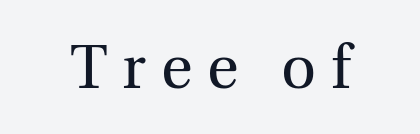
The image shows 61 px regular-weight serif type, upright; set unusually wide letter spacing (+0.24 em), not underlined; a medium x-height.
